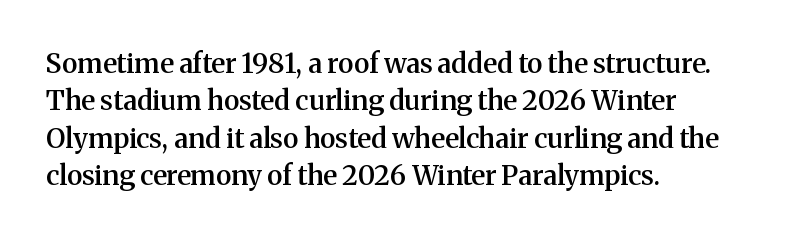
{"italic": "no", "bold": "semi", "underline": "no", "align": "left", "line_spacing": "normal", "line_spacing_ratio": 1.38, "letter_spacing": "normal", "letter_spacing_em": 0.0, "glyph_px": 27}
